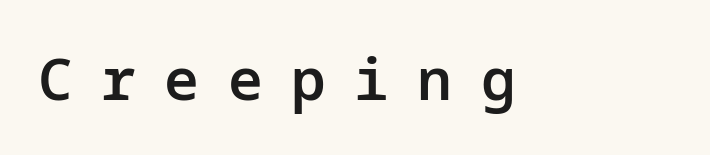
{"serif": "no", "italic": "no", "bold": "semi", "weight": "semibold", "width": "normal", "stroke_contrast": "low", "x_height": "medium", "underline": "no", "letter_spacing": "wide", "letter_spacing_em": 0.49, "glyph_px": 58}
